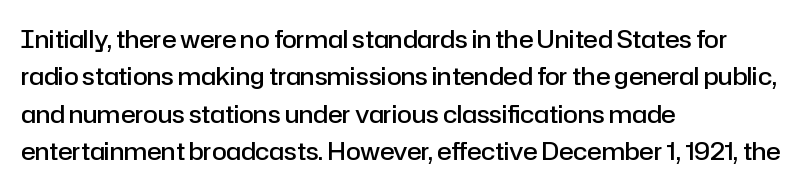
{"italic": "no", "bold": "semi", "underline": "no", "align": "left", "line_spacing": "normal", "line_spacing_ratio": 1.56, "letter_spacing": "normal", "letter_spacing_em": 0.0, "glyph_px": 24}
